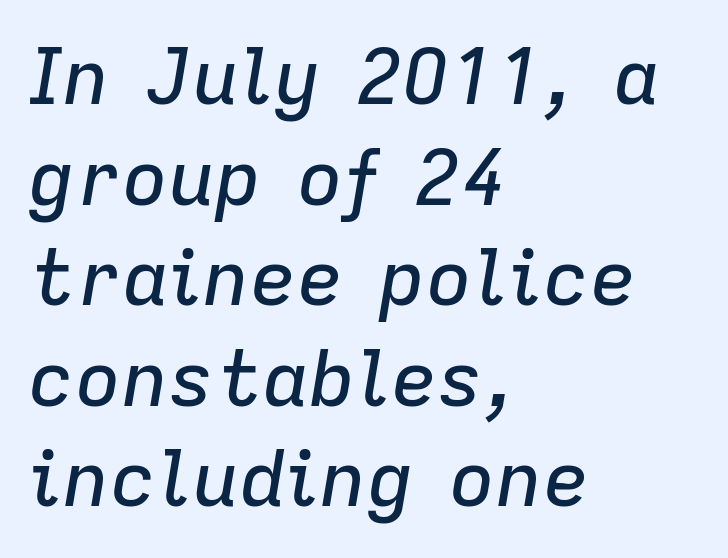
{"italic": "yes", "lean": "right", "slant_degrees": 9, "width": "normal", "stroke_contrast": "low", "x_height": "medium", "monospaced": "no", "underline": "no", "align": "left", "line_spacing": "normal", "line_spacing_ratio": 1.29, "letter_spacing": "normal", "letter_spacing_em": 0.0, "glyph_px": 78}
